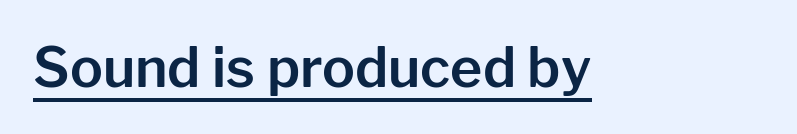
{"serif": "no", "italic": "no", "width": "normal", "stroke_contrast": "low", "x_height": "medium", "monospaced": "no", "underline": "yes", "letter_spacing": "normal", "letter_spacing_em": 0.0, "glyph_px": 55}
